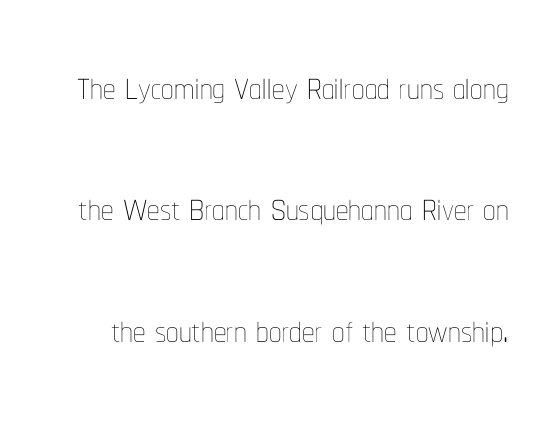
The image shows 50 px thin, condensed type, upright; set loose line spacing (2.43x), normal letter spacing, not underlined; low stroke contrast and a medium x-height.
